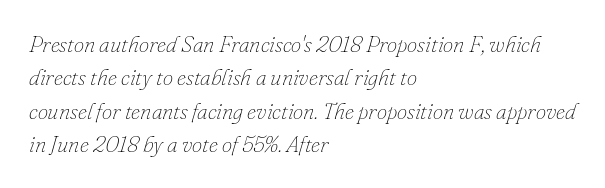
{"italic": "yes", "lean": "right", "slant_degrees": 16, "bold": "no", "underline": "no", "align": "left", "line_spacing": "normal", "line_spacing_ratio": 1.45, "letter_spacing": "normal", "letter_spacing_em": 0.0, "glyph_px": 23}
